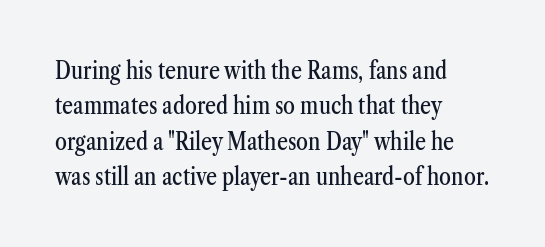
The passage shown stacks its lines at a standard gap. No extra tracking has been applied to these lines. Compared with a centered layout, this one pins lines to the left instead. The area under the type is left untouched. When letters stand straight like this, we call the style roman or upright.
